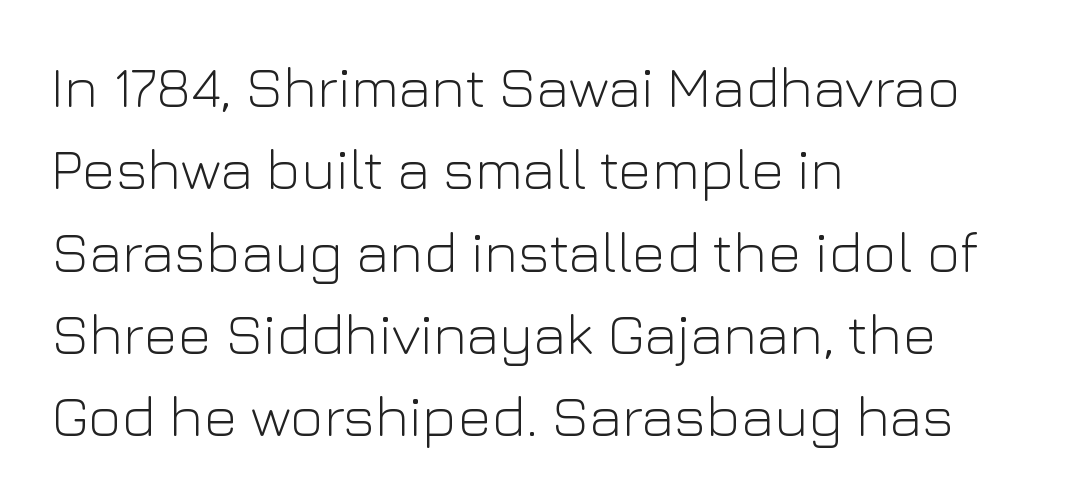
The image shows 58 px light sans-serif type, upright; set left-aligned, normal line spacing (1.42x), normal letter spacing, not underlined; low stroke contrast and a medium x-height.
